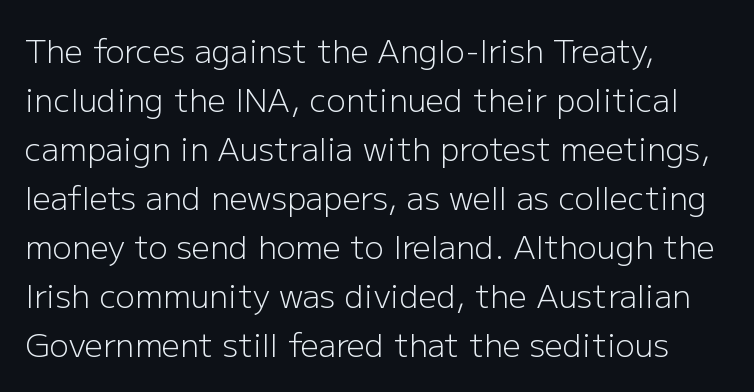
{"serif": "no", "italic": "no", "bold": "no", "weight": "light", "width": "normal", "stroke_contrast": "low", "x_height": "medium", "monospaced": "no", "underline": "no", "align": "left", "line_spacing": "normal", "line_spacing_ratio": 1.53, "letter_spacing": "normal", "letter_spacing_em": 0.0, "glyph_px": 32}
